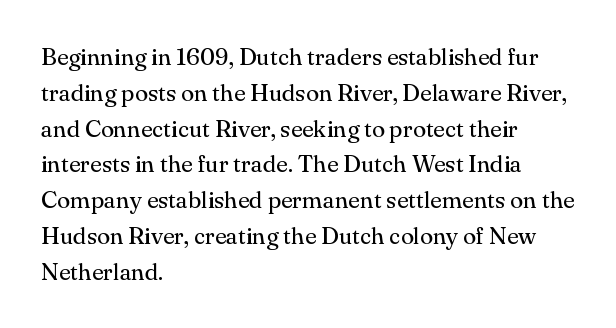
{"italic": "no", "bold": "no", "underline": "no", "align": "left", "line_spacing": "normal", "line_spacing_ratio": 1.49, "letter_spacing": "normal", "letter_spacing_em": 0.0, "glyph_px": 24}
